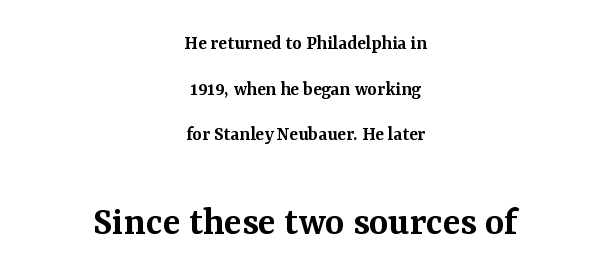
{"serif": "yes", "italic": "no", "bold": "semi", "weight": "semibold", "width": "normal", "stroke_contrast": "medium", "x_height": "medium", "monospaced": "no", "underline": "no", "align": "center", "line_spacing": "loose", "line_spacing_ratio": 2.28, "letter_spacing": "normal", "letter_spacing_em": 0.0, "larger_block": "second", "size_ratio": 2.05, "glyph_px": 41}
